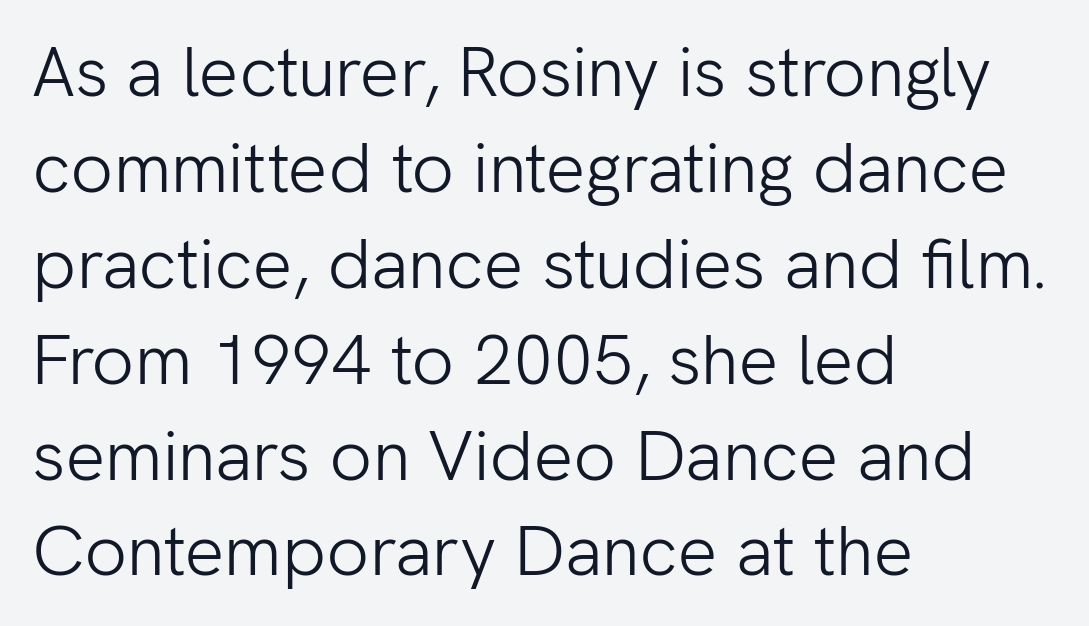
Q: Is the text bold? A: No.
Q: Is the text italic (slanted)? A: No, it is upright.
Q: Is the typeface a serif or a sans-serif typeface? A: Sans-serif.
Q: Is the text underlined? A: No.
Q: How is the paragraph aligned? A: Left-aligned.
Q: Is the spacing between letters normal or unusually wide? A: Normal.
Q: Is the spacing between lines tight, normal or loose? A: Normal.
Q: Width (condensed, normal, or wide)? A: Normal.
Q: Stroke contrast? A: Low.
Q: x-height? A: Medium.
Q: Monospaced? A: No.
